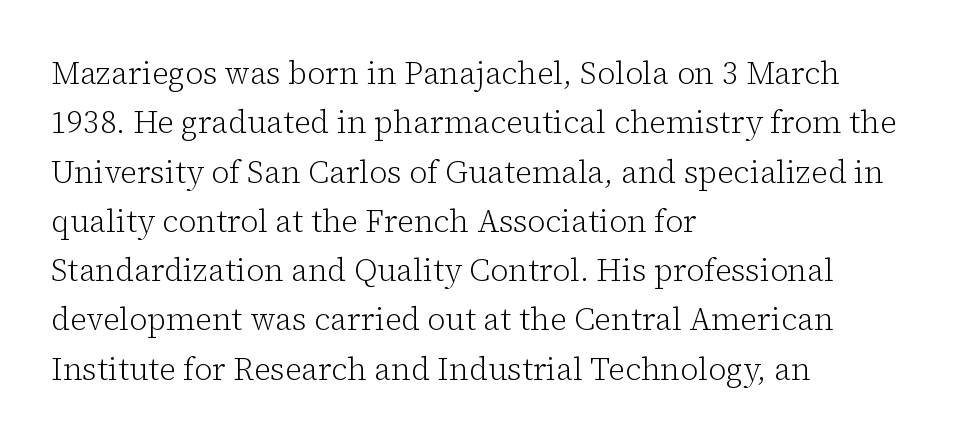
The image shows 31 px light serif type, upright; set left-aligned, normal line spacing (1.59x), normal letter spacing, not underlined; low stroke contrast and a medium x-height.
